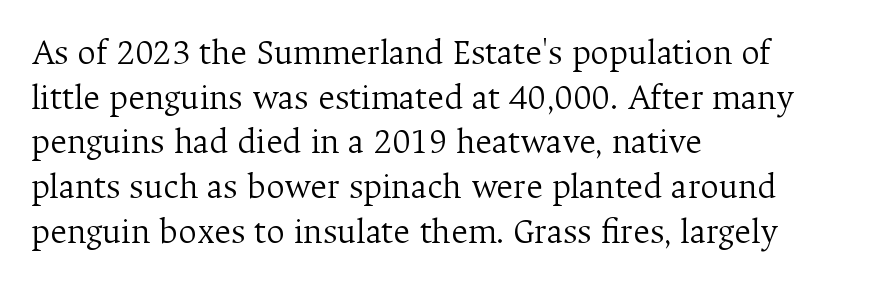
Students, note that the glyphs here touch the page at normal intervals. Looks like regular typesetting: each glyph gets only the width it needs. Stems and bowls with no extra thickness — not bold. I'd call this a serif setting — the letters wear small feet. The zone under the glyphs is completely vacant.
